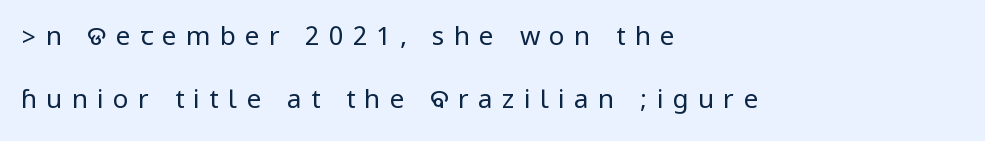
This is roman type, the default non-slanted kind. Horizontal bands of white between lines are thick stripes. Descenders hang freely into open space. Each line starts at the same left margin while the right side varies.
